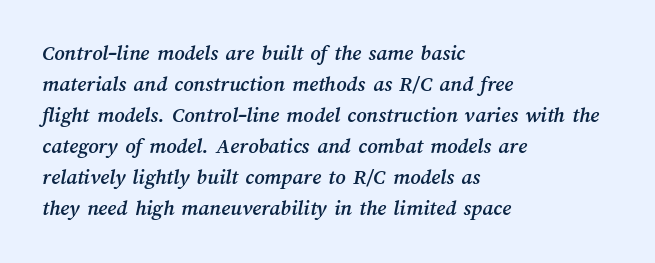
{"underline": "no", "align": "left", "line_spacing": "normal", "line_spacing_ratio": 1.41, "letter_spacing": "normal", "letter_spacing_em": 0.0, "glyph_px": 22}
